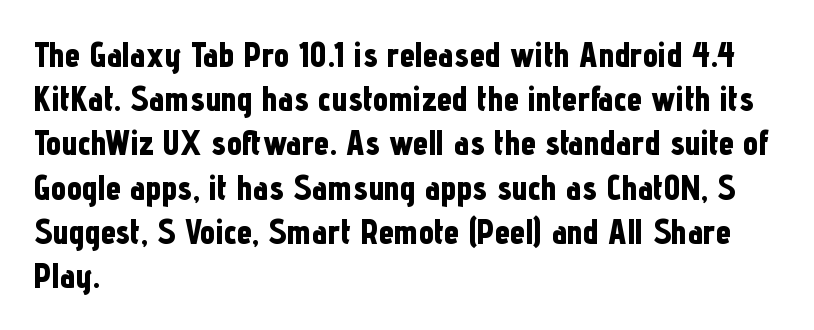
{"serif": "no", "italic": "no", "bold": "yes", "weight": "bold", "width": "condensed", "stroke_contrast": "low", "x_height": "medium", "monospaced": "no", "underline": "no", "align": "left", "line_spacing": "normal", "line_spacing_ratio": 1.3, "letter_spacing": "normal", "letter_spacing_em": 0.0, "glyph_px": 34}
